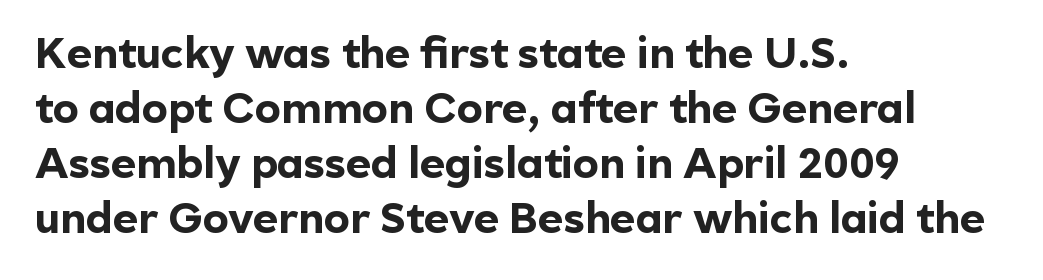
Has an underline been added? It has not. Varying glyph widths throughout — classic text-font behaviour. Ascenders rise straight up at ninety degrees. What stands out about the letter spacing? Nothing — it is the standard amount. Letterform terminals end flat and unadorned throughout the passage. You'd pick this weight for a headline — it's a proper bold.
